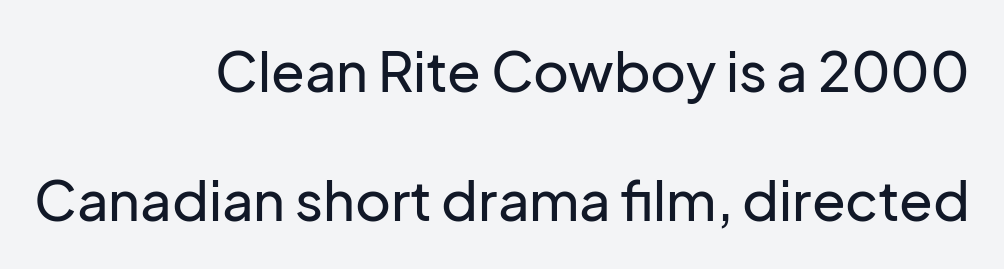
Honestly, there is no underline to notice here at all. This rendering employs a face without finishing strokes, i.e., a sans-serif. Proportional: the letters do not fall into vertical columns. One-word summary of the alignment: right. A typesetter would call this zero additional tracking. The type sits square on the baseline with zero lean.
